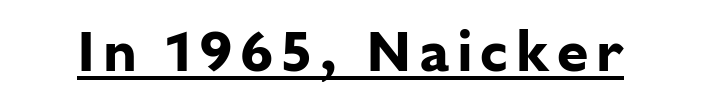
The letters carry no serifs — their stems end cleanly without finishing strokes. If you drew a line through each stem, it would be perfectly vertical. Compared with an ordinary text face, these strokes are far heavier — a full bold. Here the designer chose a conventional face with non-uniform glyph widths. A continuous stroke trails under the words, as in a hyperlink.
